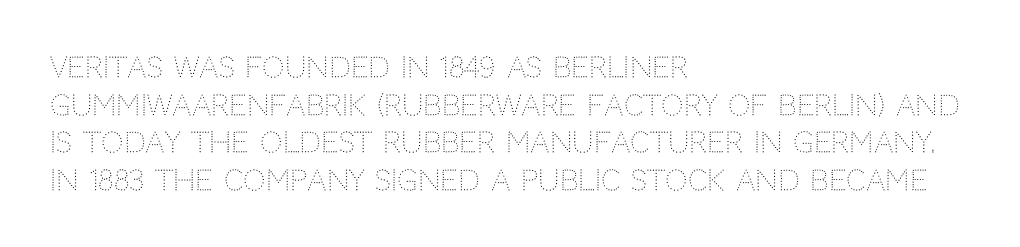
{"serif": "no", "italic": "no", "bold": "no", "weight": "light", "width": "normal", "stroke_contrast": "low", "x_height": "large", "monospaced": "no", "underline": "no", "align": "left", "line_spacing": "normal", "line_spacing_ratio": 1.34, "letter_spacing": "normal", "letter_spacing_em": 0.0, "glyph_px": 28}
